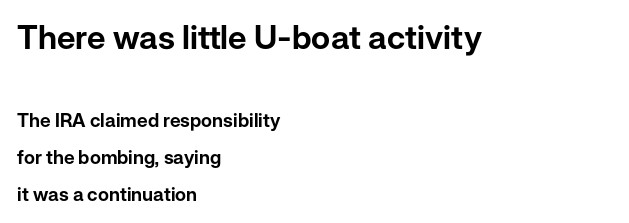
When letters stand straight like this, we call the style roman or upright. This sample trades compactness for vertical openness between lines. Large over small — that's the arrangement of the two blocks here. The words here are not underlined. The rendering anchors every line to the left-hand side.
